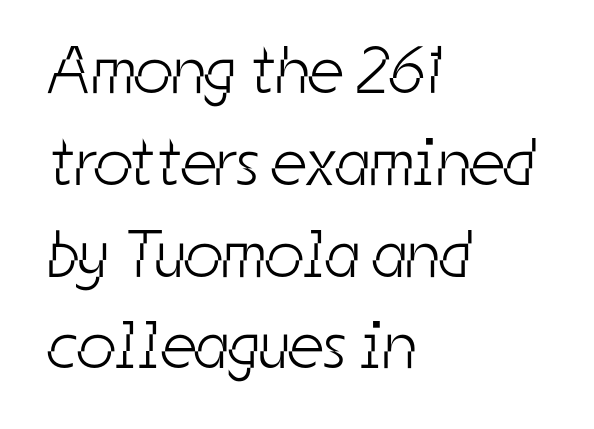
No extra ink here — the face is not bold. Does extra space separate the letters? No, they use regular spacing. The typeface chosen for these lines omits serifs. Just letters on the line, the space beneath them empty.
